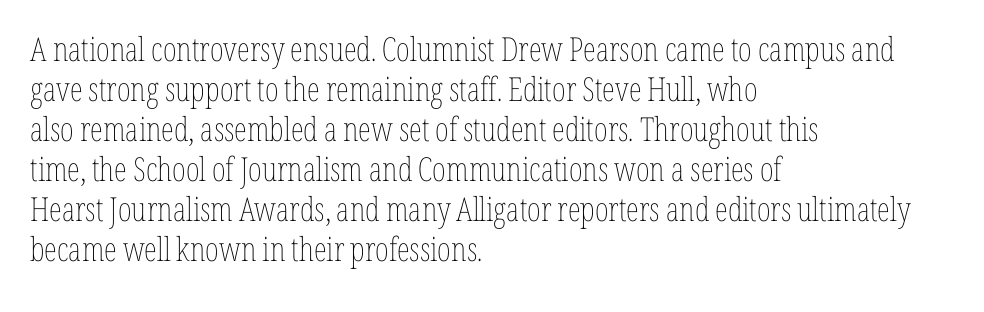
The image shows 33 px thin, condensed type, upright; set left-aligned, line spacing 1.21x, normal letter spacing, not underlined; low stroke contrast and a medium x-height.
